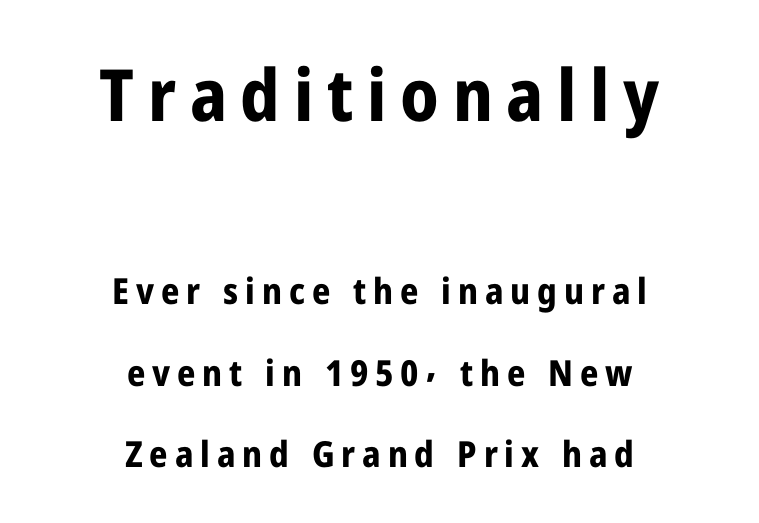
{"serif": "no", "italic": "no", "bold": "yes", "weight": "bold", "width": "condensed", "stroke_contrast": "low", "x_height": "medium", "monospaced": "no", "underline": "no", "align": "center", "line_spacing": "loose", "line_spacing_ratio": 2.27, "larger_block": "first", "size_ratio": 2.0, "glyph_px": 72}
